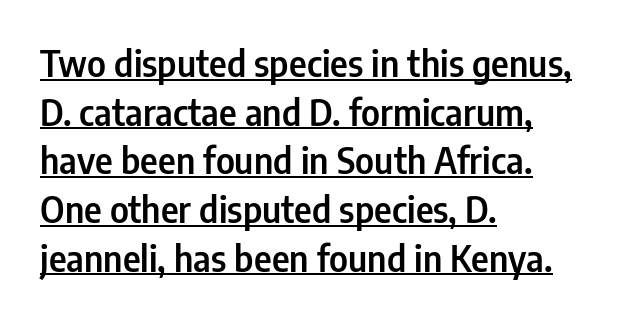
A typesetter would call this proportional, since set widths differ per character. Is there an underline? Yes — a line sits under the letters. The text block is weighted toward the left margin, trailing off unevenly rightward. What stands out about the letter spacing? Nothing — it is the standard amount. Each new line begins a customary step beneath the previous one. The specimen reads as upright at a glance.
